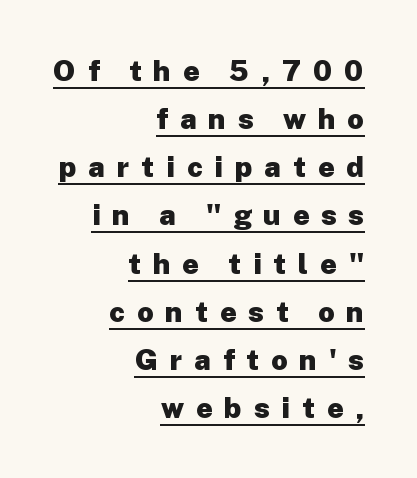
One glance says typical: line gaps are just what's usual. In terms of letterform style, serifs are entirely absent. The words here are underlined. It's the straight-up-and-down kind of type. The ragged edge is on the left, which tells us the setting is flush right. Inter-character spacing is expanded well beyond the font's built-in metrics.
